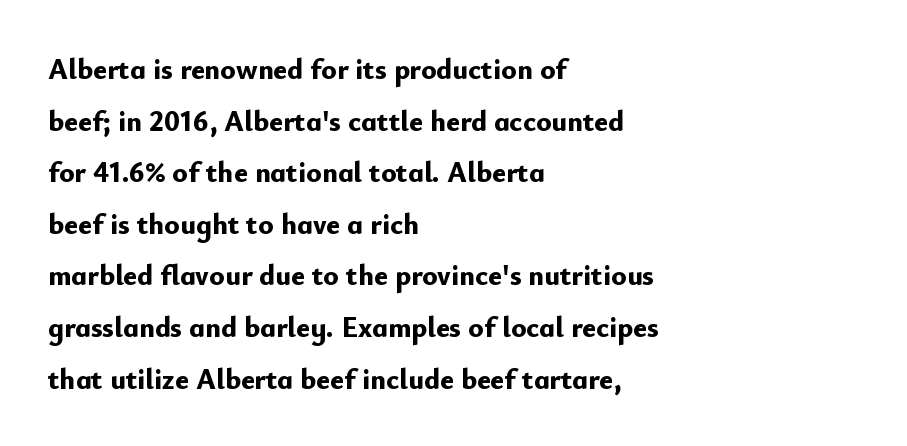
Q: Is the text bold? A: Yes.
Q: Is the text italic (slanted)? A: No, it is upright.
Q: Is the typeface a serif or a sans-serif typeface? A: Sans-serif.
Q: Is the text underlined? A: No.
Q: How is the paragraph aligned? A: Left-aligned.
Q: Is the spacing between letters normal or unusually wide? A: Normal.
Q: Width (condensed, normal, or wide)? A: Normal.
Q: Stroke contrast? A: Low.
Q: x-height? A: Small.
Q: Monospaced? A: No.
